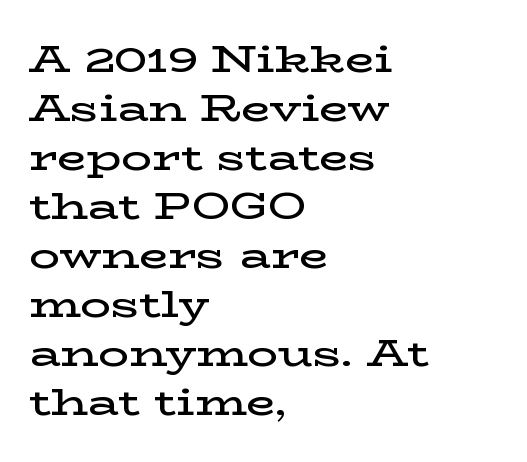
Q: Is the text bold? A: Semi-bold.
Q: Is the text italic (slanted)? A: No, it is upright.
Q: Is the typeface a serif or a sans-serif typeface? A: Serif.
Q: Is the text underlined? A: No.
Q: How is the paragraph aligned? A: Left-aligned.
Q: Is the spacing between letters normal or unusually wide? A: Normal.
Q: Is the spacing between lines tight, normal or loose? A: Normal.
Q: Width (condensed, normal, or wide)? A: Wide.
Q: Stroke contrast? A: Low.
Q: x-height? A: Medium.
Q: Monospaced? A: No.
